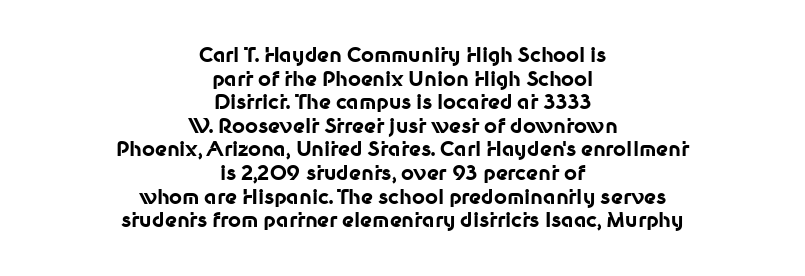
Q: Is the text bold? A: Yes.
Q: Is the text italic (slanted)? A: No, it is upright.
Q: Is the text underlined? A: No.
Q: How is the paragraph aligned? A: Centered.
Q: Is the spacing between letters normal or unusually wide? A: Normal.
